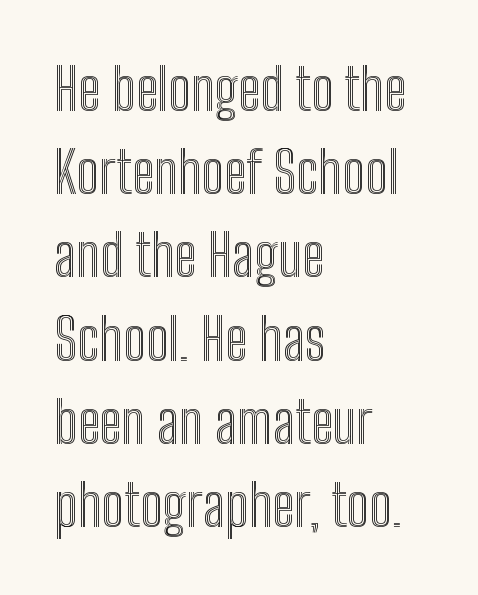
These lines are rendered in a variable-pitch font. Nobody drew a line under any word here. No italicization has been applied; the sample stays upright. This rendering uses left alignment, leaving the right contour irregular. Here the glyphs are tracked normally, forming tight word shapes.
